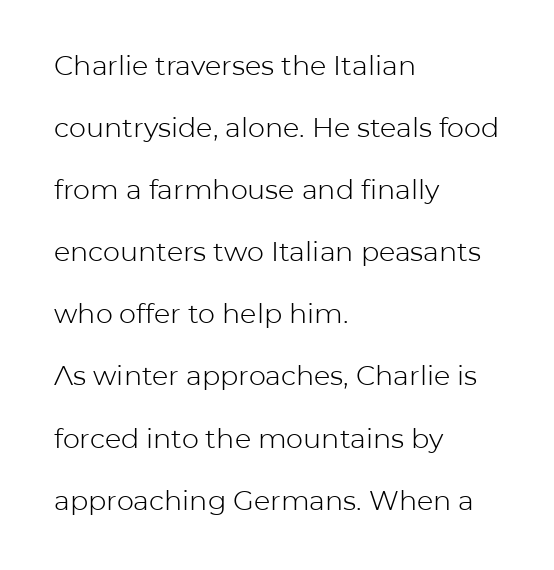
Q: Is the text bold? A: No.
Q: Is the text italic (slanted)? A: No, it is upright.
Q: Is the text underlined? A: No.
Q: How is the paragraph aligned? A: Left-aligned.
Q: Is the spacing between letters normal or unusually wide? A: Normal.
Q: Is the spacing between lines tight, normal or loose? A: Loose.
